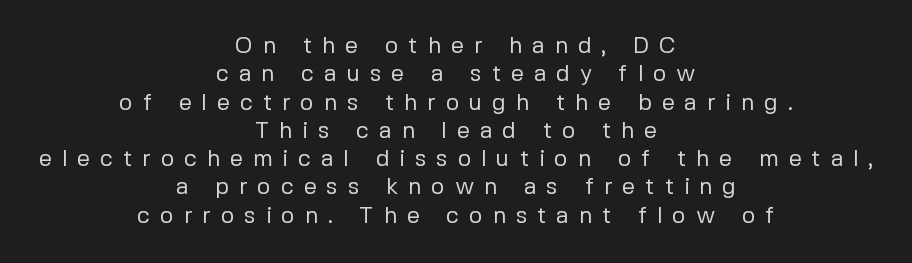
Descender tails drop into unmarked territory. Visually the block forms a symmetrical silhouette, jagged on both flanks. Display-style spreading of the glyphs; the letterfit is very open. Is the type heavy? It reads as light-to-regular instead. It's the straight-up-and-down kind of type.
